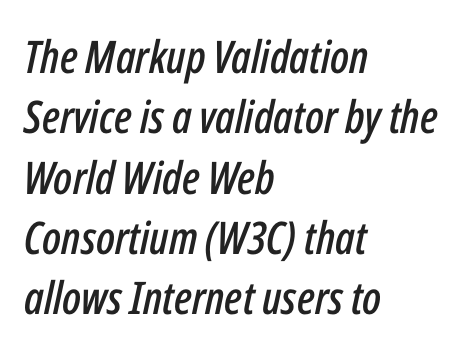
Q: Is the text italic (slanted)? A: Yes, it leans right by about 12 degrees.
Q: Is the text underlined? A: No.
Q: How is the paragraph aligned? A: Left-aligned.
Q: Is the spacing between letters normal or unusually wide? A: Normal.
Q: Is the spacing between lines tight, normal or loose? A: Normal.
Q: Width (condensed, normal, or wide)? A: Condensed.
Q: Stroke contrast? A: Low.
Q: x-height? A: Medium.
Q: Monospaced? A: No.
